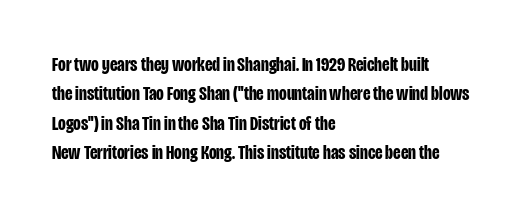
Q: Is the text bold? A: Yes.
Q: Is the text italic (slanted)? A: No, it is upright.
Q: Is the text underlined? A: No.
Q: How is the paragraph aligned? A: Left-aligned.
Q: Is the spacing between letters normal or unusually wide? A: Normal.
Q: Is the spacing between lines tight, normal or loose? A: Normal.
